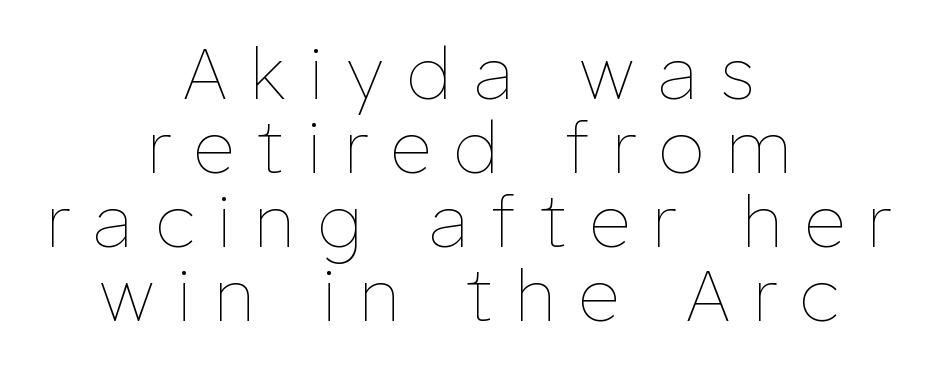
Q: Is the text bold? A: No.
Q: Is the text italic (slanted)? A: No, it is upright.
Q: Is the text underlined? A: No.
Q: How is the paragraph aligned? A: Centered.
Q: Is the spacing between letters normal or unusually wide? A: Unusually wide.
Q: Is the spacing between lines tight, normal or loose? A: Tight.
Q: Width (condensed, normal, or wide)? A: Normal.
Q: Stroke contrast? A: Low.
Q: x-height? A: Medium.
Q: Monospaced? A: No.
